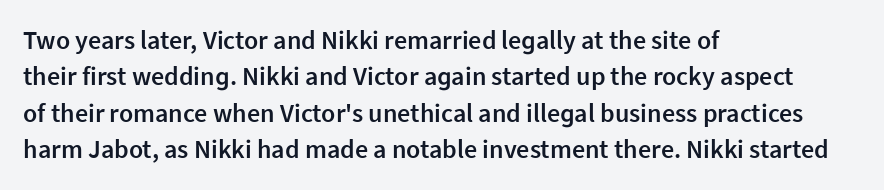
The image shows 26 px text type, upright; set left-aligned, normal line spacing (1.4x), normal letter spacing, not underlined.
